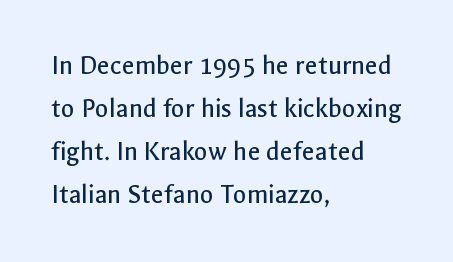
The lines in this sample share a left origin and differ only in where they stop. Ordinary non-slanted type is in use. The letters carry no serifs — their stems end cleanly without finishing strokes. Does the leading feel generous? No, just average.
